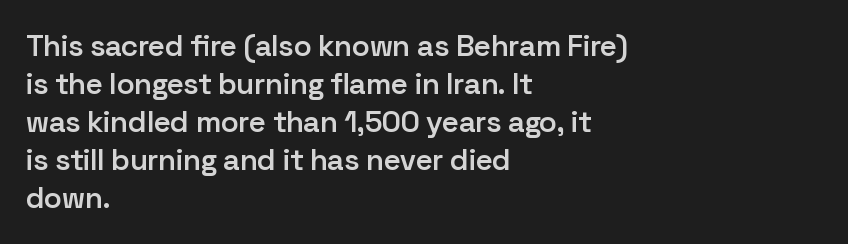
{"serif": "no", "italic": "no", "bold": "semi", "weight": "semibold", "width": "normal", "stroke_contrast": "low", "x_height": "medium", "monospaced": "no", "underline": "no", "align": "left", "line_spacing": "normal", "line_spacing_ratio": 1.27, "letter_spacing": "normal", "letter_spacing_em": 0.0, "glyph_px": 30}
